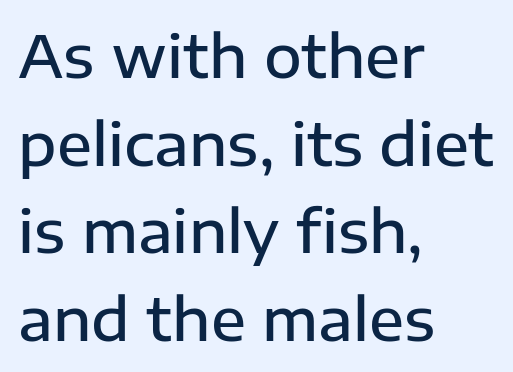
The image shows 58 px semibold sans-serif type, upright; set left-aligned, normal line spacing (1.51x), normal letter spacing, not underlined; low stroke contrast and a medium x-height.
